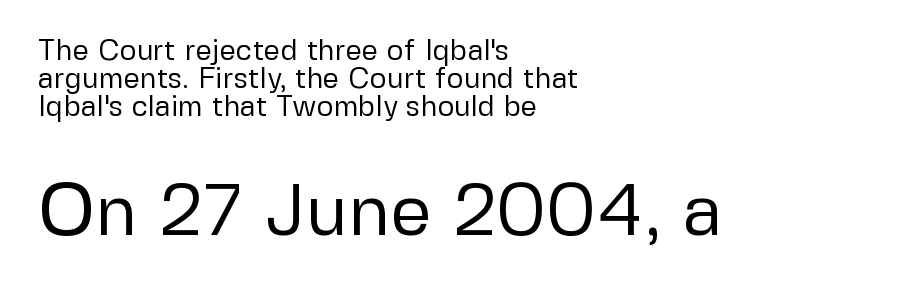
The image shows 73 px regular-weight sans-serif type, upright; set left-aligned, tight line spacing (0.96x), normal letter spacing, not underlined; the second (bottom) block is 2.52x larger; low stroke contrast and a medium x-height.
